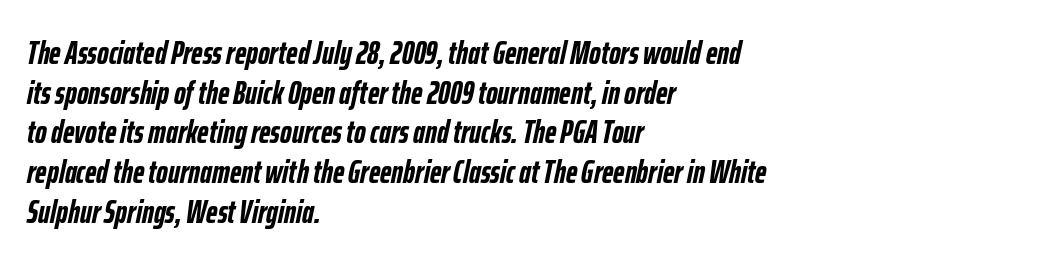
Pretty heavy lettering here — definitely bold. The letters advance in unequal steps, a hallmark of proportional type. The passage shown leans; its letterforms are oblique. A typesetter would call this zero additional tracking. Check under the words: just untouched page.
